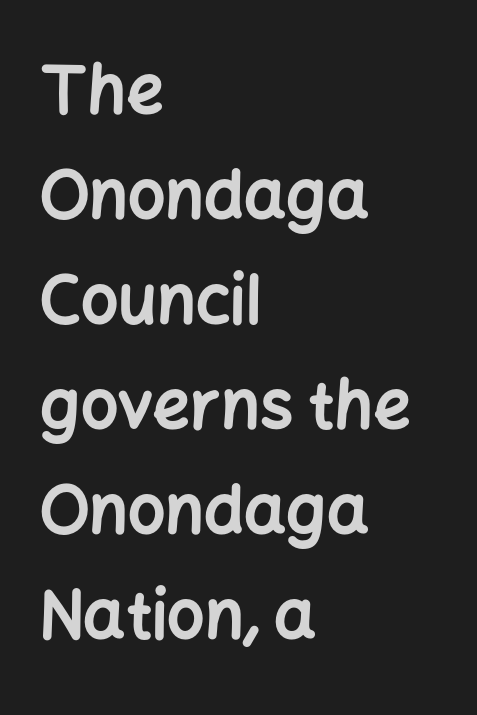
Emphasis by weight is at full strength: bold. Unlike italic type, these characters show no tilt at all. The face used here is proportionally spaced, like ordinary book or web type. Check under the words: just untouched page. Notice how the passage keeps a crisp vertical edge on the left only.
